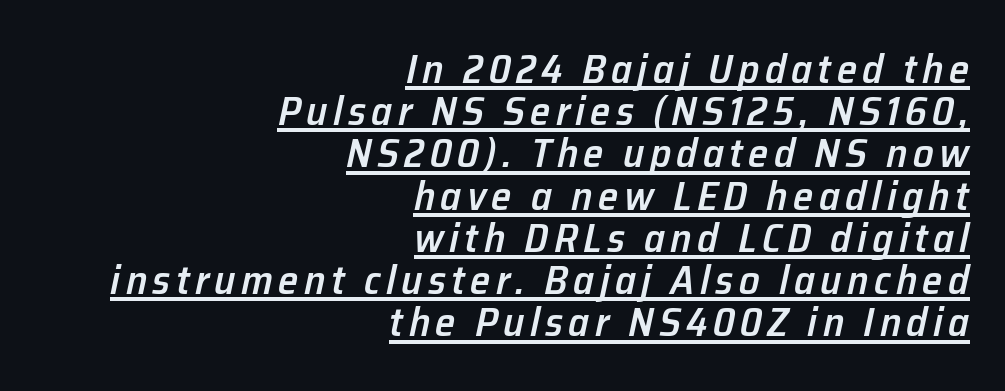
{"italic": "yes", "lean": "right", "slant_degrees": 12, "bold": "semi", "weight": "semibold", "width": "normal", "stroke_contrast": "low", "x_height": "medium", "monospaced": "no", "underline": "yes", "align": "right", "line_spacing": "tight", "line_spacing_ratio": 1.03, "glyph_px": 41}
